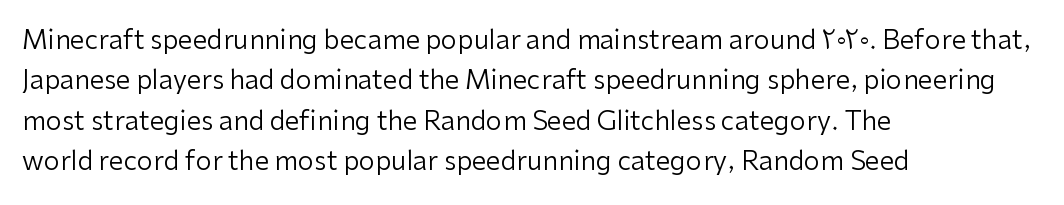
{"italic": "no", "bold": "no", "underline": "no", "align": "left", "line_spacing": "normal", "line_spacing_ratio": 1.55, "letter_spacing": "normal", "letter_spacing_em": 0.0, "glyph_px": 26}
